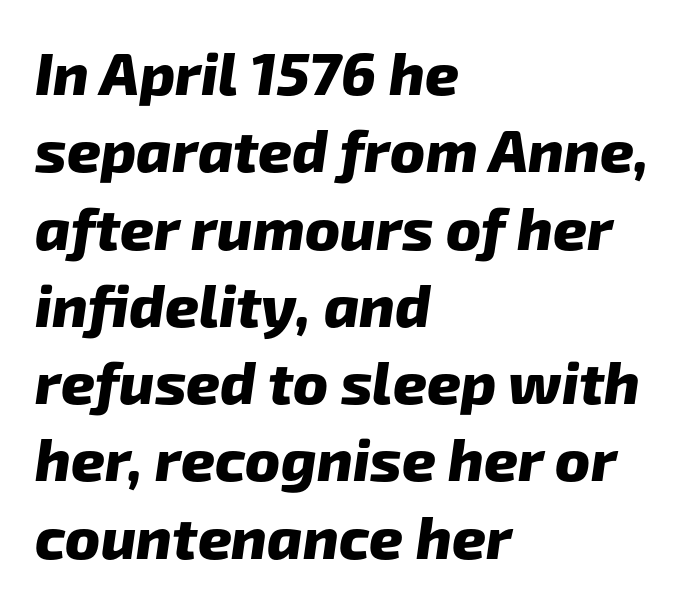
Horizontal alignment here is leftward, the default for most running prose. Just letters on the line, the space beneath them empty. The passage shown has conventional tracking throughout. The face used here is proportionally spaced, like ordinary book or web type. The passage shown stacks its lines at a standard gap.
